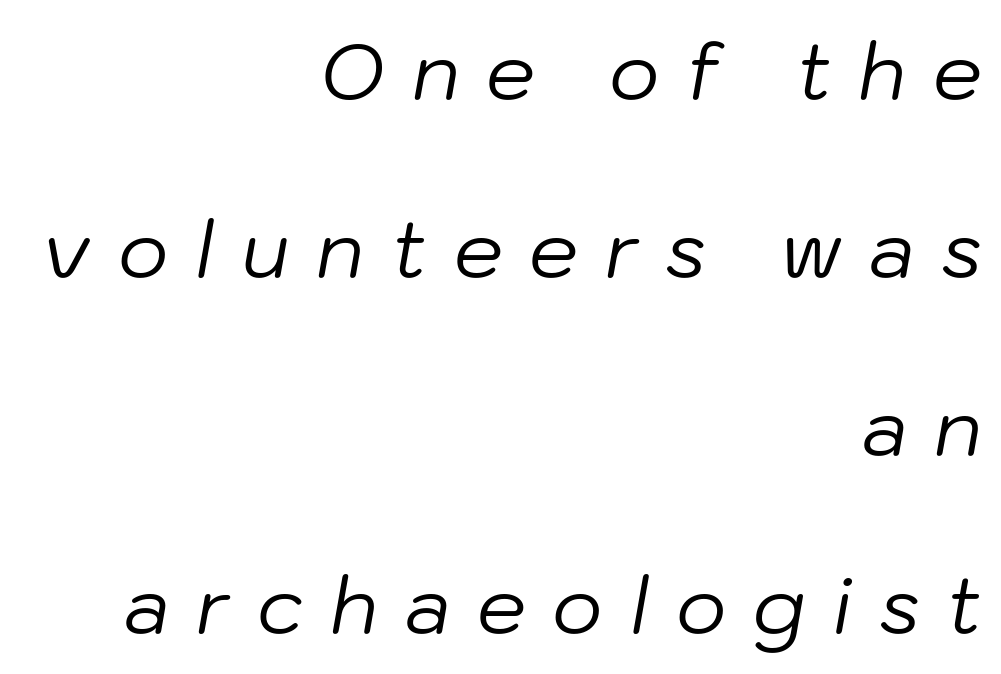
Q: Is the text bold? A: No.
Q: Is the text italic (slanted)? A: Yes, it leans right by about 10 degrees.
Q: Is the text underlined? A: No.
Q: How is the paragraph aligned? A: Right-aligned.
Q: Is the spacing between letters normal or unusually wide? A: Unusually wide.
Q: Is the spacing between lines tight, normal or loose? A: Loose.
Q: Width (condensed, normal, or wide)? A: Normal.
Q: Stroke contrast? A: Low.
Q: x-height? A: Medium.
Q: Monospaced? A: No.
